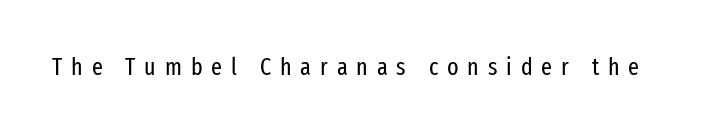
How are the letters spaced? Widely, with obvious added tracking. No chunkiness to these letters — they're not bold. Notice how the stems are strictly vertical — no italics here. The strip under each line holds only bare page.
